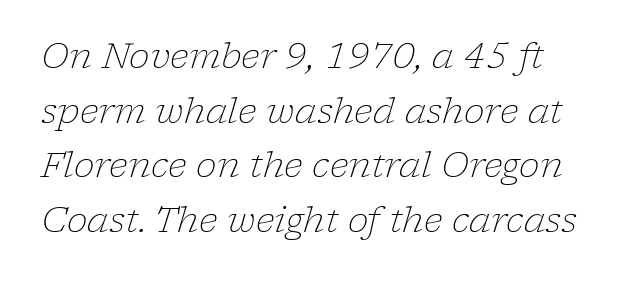
{"serif": "yes", "italic": "yes", "lean": "right", "slant_degrees": 17, "bold": "no", "weight": "light", "width": "normal", "stroke_contrast": "low", "x_height": "medium", "monospaced": "no", "underline": "no", "line_spacing": "normal", "line_spacing_ratio": 1.56, "letter_spacing": "normal", "letter_spacing_em": 0.0, "glyph_px": 35}
